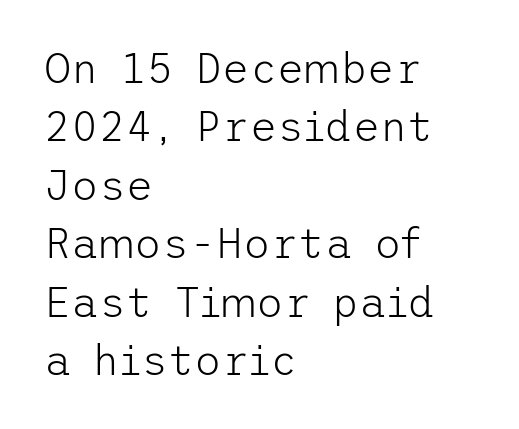
{"serif": "no", "italic": "no", "bold": "no", "weight": "light", "width": "normal", "stroke_contrast": "low", "x_height": "medium", "underline": "no", "align": "left", "line_spacing": "normal", "line_spacing_ratio": 1.39, "letter_spacing": "normal", "letter_spacing_em": 0.0, "glyph_px": 42}
